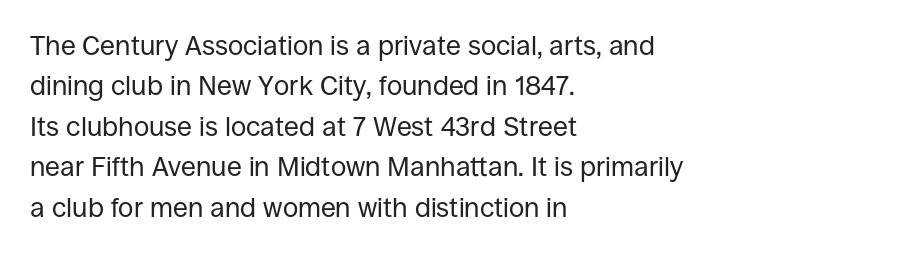
{"italic": "no", "bold": "no", "underline": "no", "align": "left", "line_spacing": "normal", "line_spacing_ratio": 1.5, "letter_spacing": "normal", "letter_spacing_em": 0.0, "glyph_px": 27}
